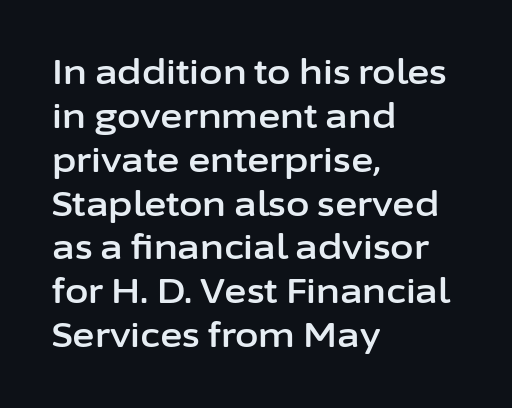
{"serif": "no", "italic": "no", "width": "normal", "stroke_contrast": "low", "x_height": "medium", "monospaced": "no", "underline": "no", "align": "left", "line_spacing": "normal", "line_spacing_ratio": 1.29, "letter_spacing": "normal", "letter_spacing_em": 0.0, "glyph_px": 34}
